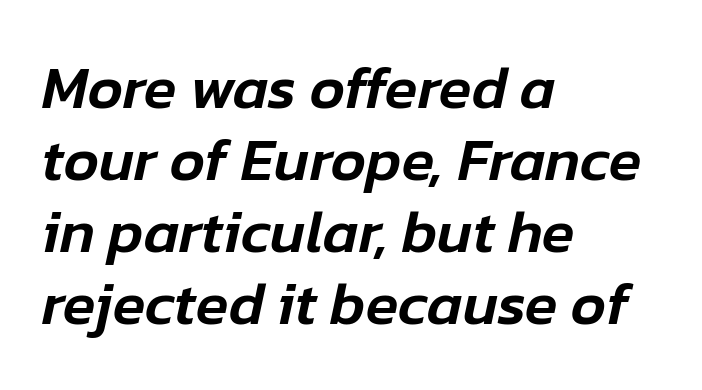
The image shows 60 px text type, italic (leaning right); set left-aligned, line spacing 1.2x, normal letter spacing, not underlined; low stroke contrast and a medium x-height.
